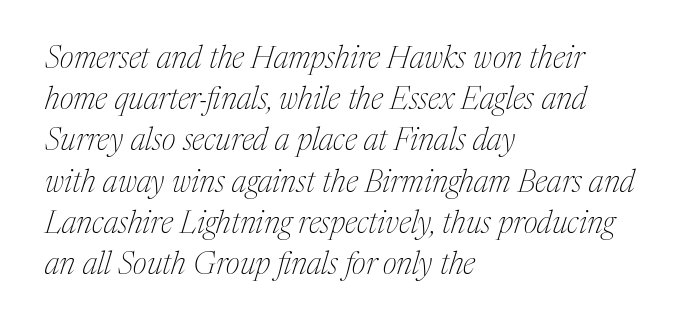
Q: Is the text bold? A: No.
Q: Is the text italic (slanted)? A: Yes, it leans right by about 17 degrees.
Q: Is the typeface a serif or a sans-serif typeface? A: Serif.
Q: Is the text underlined? A: No.
Q: How is the paragraph aligned? A: Left-aligned.
Q: Is the spacing between letters normal or unusually wide? A: Normal.
Q: Is the spacing between lines tight, normal or loose? A: Normal.
Q: Width (condensed, normal, or wide)? A: Normal.
Q: Stroke contrast? A: Medium.
Q: x-height? A: Medium.
Q: Monospaced? A: No.
